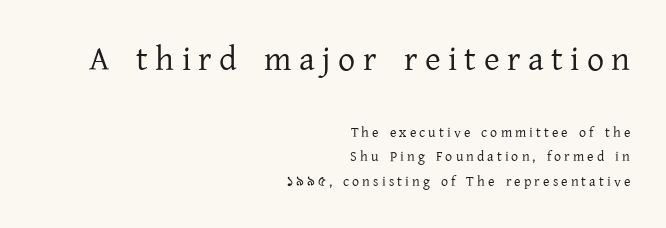
Q: Is the text bold? A: No.
Q: Is the text italic (slanted)? A: No, it is upright.
Q: Is the typeface a serif or a sans-serif typeface? A: Serif.
Q: Is the text underlined? A: No.
Q: How is the paragraph aligned? A: Right-aligned.
Q: Is the spacing between letters normal or unusually wide? A: Unusually wide.
Q: Which block of text is set in a larger size, the first (top) or the second (bottom)? A: The first (top) one.
Q: Width (condensed, normal, or wide)? A: Normal.
Q: Stroke contrast? A: Low.
Q: x-height? A: Medium.
Q: Monospaced? A: No.
